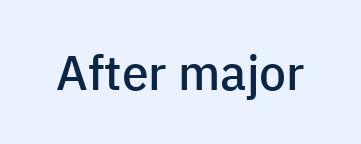
The image shows 48 px semibold sans-serif type, upright; set normal letter spacing, not underlined; low stroke contrast and a medium x-height.
